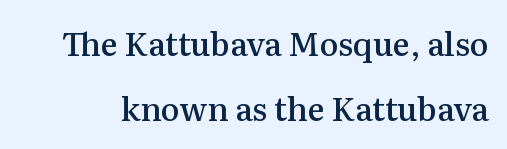
Q: Is the text bold? A: Semi-bold.
Q: Is the text italic (slanted)? A: No, it is upright.
Q: Is the typeface a serif or a sans-serif typeface? A: Serif.
Q: Is the text underlined? A: No.
Q: Is the spacing between letters normal or unusually wide? A: Normal.
Q: Is the spacing between lines tight, normal or loose? A: Loose.
Q: Width (condensed, normal, or wide)? A: Normal.
Q: Stroke contrast? A: Medium.
Q: x-height? A: Medium.
Q: Monospaced? A: No.
